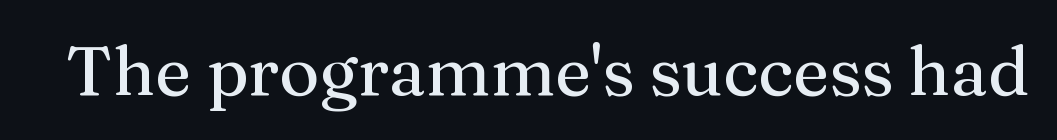
Spacing between characters is what you'd get straight out of the box. The words here are not underlined. Do the characters align in a grid? No, the font is proportional. The characters display serif detailing at their extremities.
